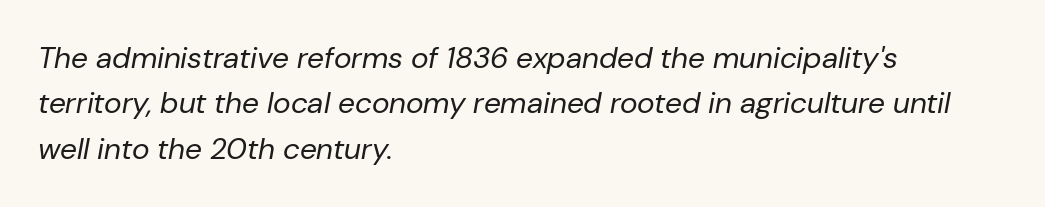
The image shows 30 px regular-weight type, italic (leaning right); set left-aligned, normal line spacing (1.51x), normal letter spacing, not underlined; low stroke contrast and a medium x-height.
